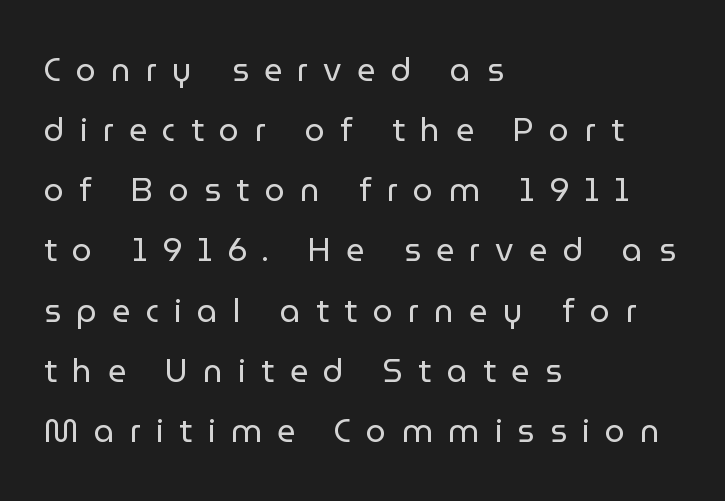
Q: Is the text bold? A: No.
Q: Is the text italic (slanted)? A: No, it is upright.
Q: Is the typeface a serif or a sans-serif typeface? A: Sans-serif.
Q: Is the text underlined? A: No.
Q: How is the paragraph aligned? A: Left-aligned.
Q: Is the spacing between letters normal or unusually wide? A: Unusually wide.
Q: Width (condensed, normal, or wide)? A: Normal.
Q: Stroke contrast? A: Low.
Q: x-height? A: Medium.
Q: Monospaced? A: No.
